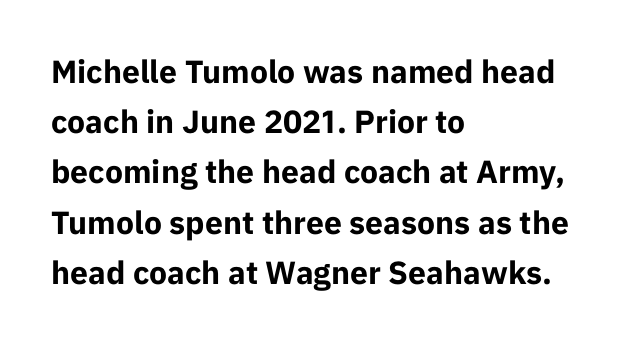
{"serif": "no", "italic": "no", "bold": "yes", "weight": "bold", "width": "normal", "stroke_contrast": "low", "x_height": "medium", "monospaced": "no", "underline": "no", "align": "left", "line_spacing": "normal", "line_spacing_ratio": 1.57, "letter_spacing": "normal", "letter_spacing_em": 0.0, "glyph_px": 32}
